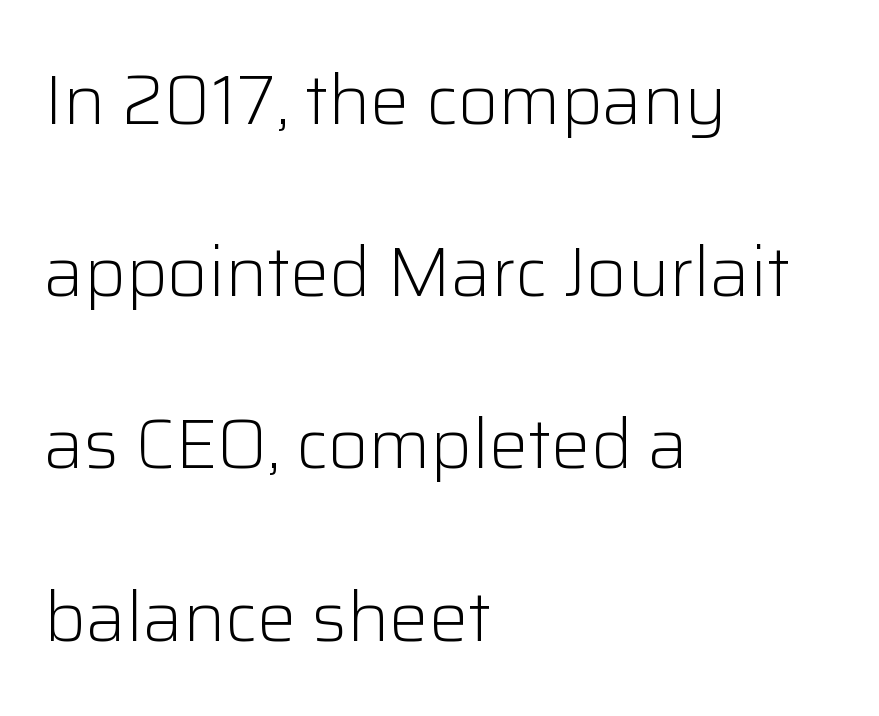
The image shows 70 px light sans-serif type, upright; set left-aligned, loose line spacing (2.46x), normal letter spacing, not underlined; low stroke contrast and a medium x-height.
